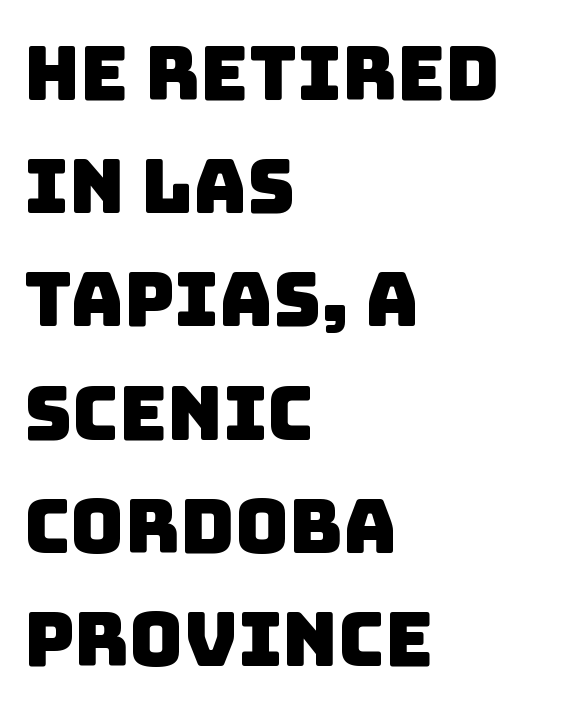
Q: Is the typeface a serif or a sans-serif typeface? A: Sans-serif.
Q: Is the text underlined? A: No.
Q: How is the paragraph aligned? A: Left-aligned.
Q: Is the spacing between letters normal or unusually wide? A: Normal.
Q: Is the spacing between lines tight, normal or loose? A: Normal.
Q: Width (condensed, normal, or wide)? A: Normal.
Q: Stroke contrast? A: Low.
Q: x-height? A: Large.
Q: Monospaced? A: No.
